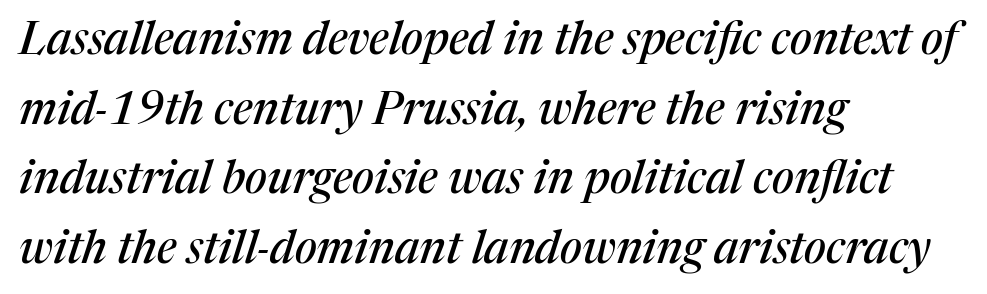
The image shows 45 px serif type, italic (leaning right); set left-aligned, normal line spacing (1.55x), normal letter spacing, not underlined; medium stroke contrast and a medium x-height.
